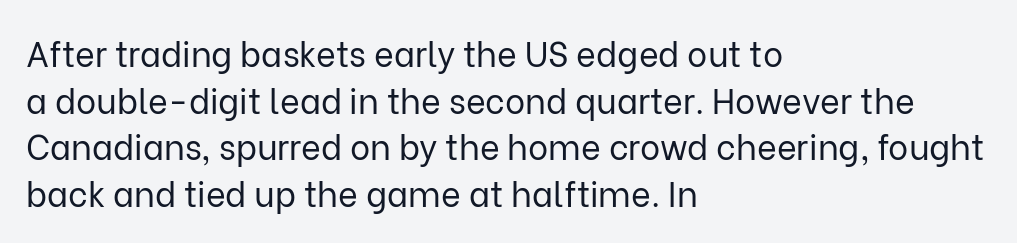
The image shows 34 px regular-weight sans-serif type, upright; set left-aligned, normal line spacing (1.37x), normal letter spacing, not underlined; low stroke contrast and a medium x-height.
